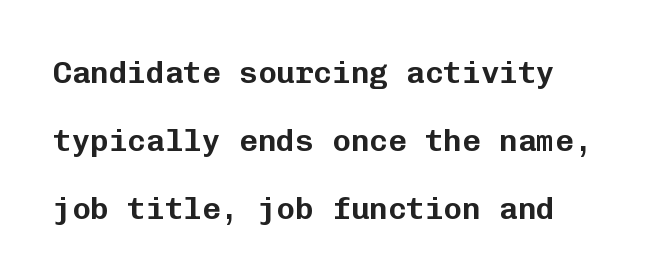
The designer went with a sans here, leaving each stem footless. The designer dialed line spacing up above the default. The space beneath each line is pristine and unruled. Notice how the stems are strictly vertical — no italics here. Inter-character spacing is left at the font's built-in metrics. Looks like terminal output: every glyph gets an equal slot.
